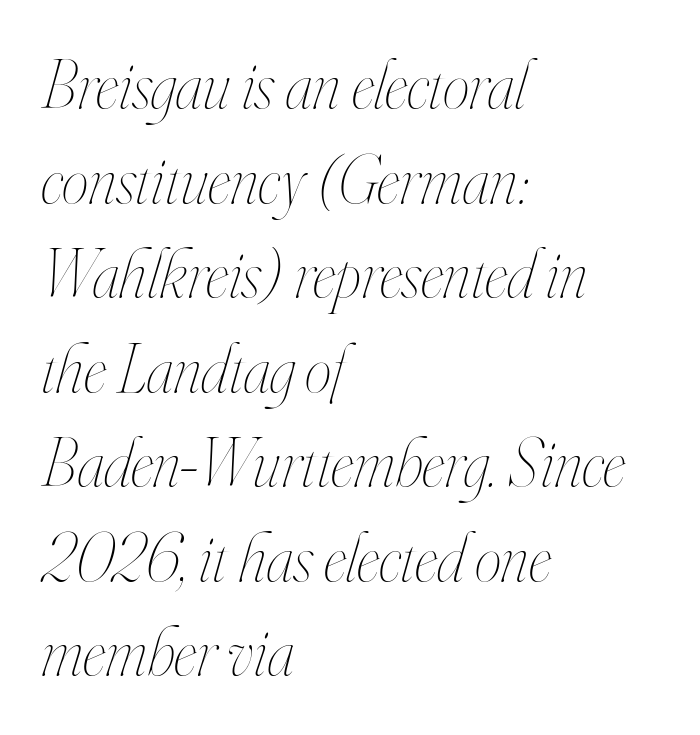
Q: Is the text bold? A: No.
Q: Is the text italic (slanted)? A: Yes, it leans right by about 16 degrees.
Q: Is the text underlined? A: No.
Q: How is the paragraph aligned? A: Left-aligned.
Q: Is the spacing between letters normal or unusually wide? A: Normal.
Q: Is the spacing between lines tight, normal or loose? A: Normal.
Q: Width (condensed, normal, or wide)? A: Condensed.
Q: Stroke contrast? A: High.
Q: x-height? A: Small.
Q: Monospaced? A: No.
